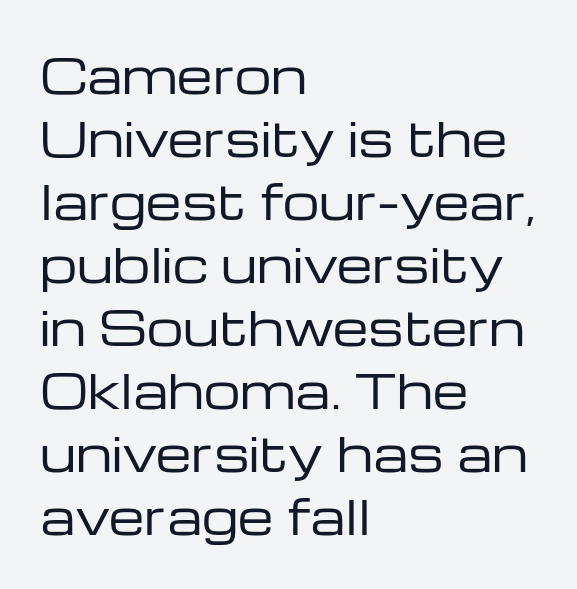
The image shows 46 px regular-weight, wide sans-serif type, upright; set left-aligned, normal line spacing (1.37x), normal letter spacing, not underlined; low stroke contrast and a medium x-height.
